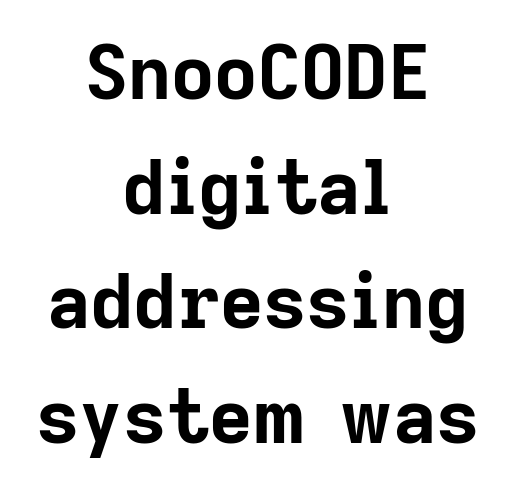
Q: Is the text bold? A: Yes.
Q: Is the text italic (slanted)? A: No, it is upright.
Q: Is the typeface a serif or a sans-serif typeface? A: Sans-serif.
Q: Is the text underlined? A: No.
Q: How is the paragraph aligned? A: Centered.
Q: Is the spacing between letters normal or unusually wide? A: Normal.
Q: Is the spacing between lines tight, normal or loose? A: Normal.
Q: Width (condensed, normal, or wide)? A: Normal.
Q: Stroke contrast? A: Low.
Q: x-height? A: Medium.
Q: Monospaced? A: No.
